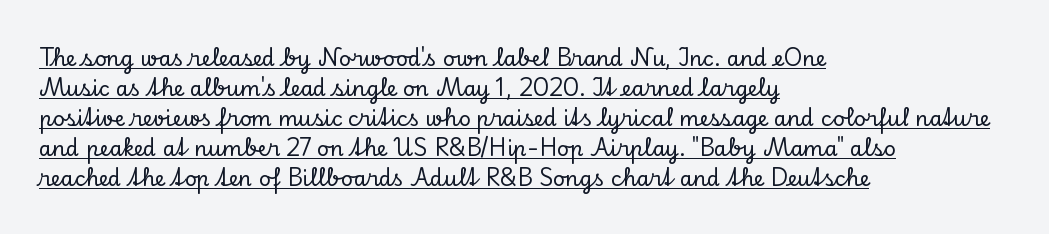
The image shows 21 px text type, upright; set left-aligned, normal line spacing (1.43x), normal letter spacing, underlined.
